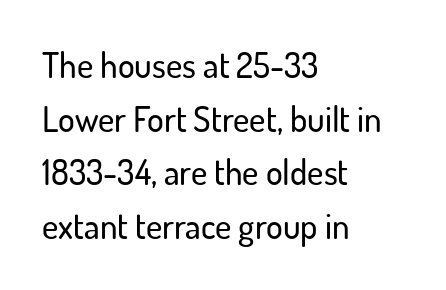
The image shows 35 px sans-serif type, upright; set left-aligned, normal line spacing (1.53x), normal letter spacing, not underlined; low stroke contrast and a small x-height.
